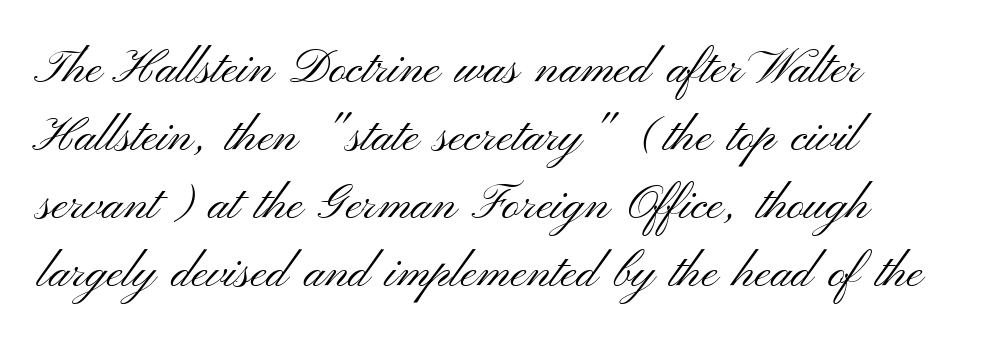
Look at the bottom of the vertical strokes: they stop flat, with no serifs. No word sits above an underline. Each new line begins a customary step beneath the previous one. Is this a fixed-width face? No — the glyphs have proportional, varying widths. The strokes carry an ordinary text weight at most.
